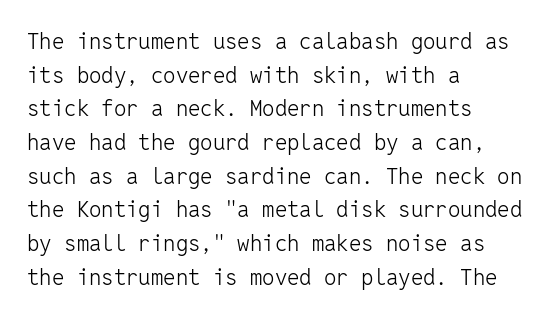
The image shows 22 px text type, upright; set left-aligned, normal line spacing (1.53x), normal letter spacing, not underlined.
